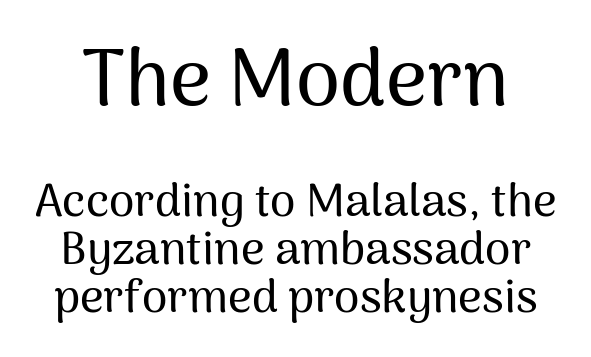
The image shows 80 px sans-serif type, upright; set tight line spacing (1.04x), normal letter spacing, not underlined; the first (top) block is 1.74x larger; medium stroke contrast and a medium x-height.
